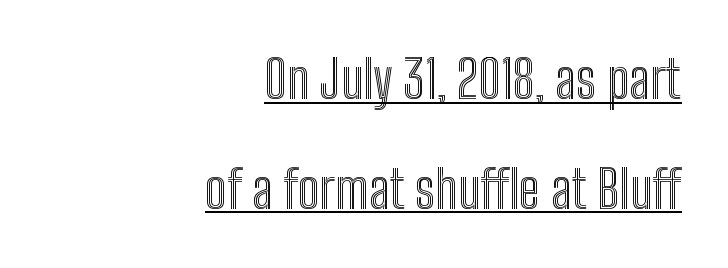
Q: Is the text italic (slanted)? A: No, it is upright.
Q: Is the text underlined? A: Yes.
Q: How is the paragraph aligned? A: Right-aligned.
Q: Is the spacing between letters normal or unusually wide? A: Normal.
Q: Is the spacing between lines tight, normal or loose? A: Loose.
Q: Width (condensed, normal, or wide)? A: Condensed.
Q: x-height? A: Medium.
Q: Monospaced? A: No.
